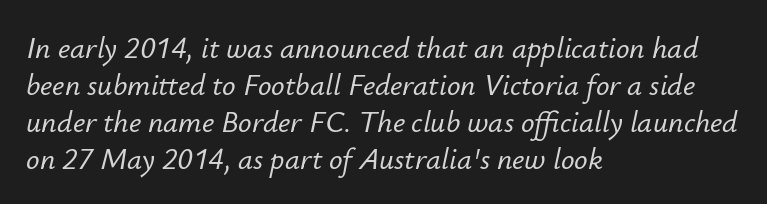
Q: Is the text italic (slanted)? A: Yes, it leans right by about 12 degrees.
Q: Is the text underlined? A: No.
Q: How is the paragraph aligned? A: Left-aligned.
Q: Is the spacing between letters normal or unusually wide? A: Normal.
Q: Width (condensed, normal, or wide)? A: Normal.
Q: Stroke contrast? A: Low.
Q: x-height? A: Small.
Q: Monospaced? A: No.
